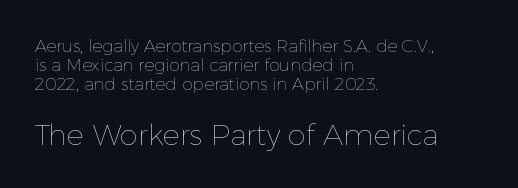
Q: Is the text bold? A: No.
Q: Is the text italic (slanted)? A: No, it is upright.
Q: Is the text underlined? A: No.
Q: How is the paragraph aligned? A: Left-aligned.
Q: Is the spacing between letters normal or unusually wide? A: Normal.
Q: Is the spacing between lines tight, normal or loose? A: Tight.
Q: Which block of text is set in a larger size, the first (top) or the second (bottom)? A: The second (bottom) one.
Q: Width (condensed, normal, or wide)? A: Normal.
Q: x-height? A: Medium.
Q: Monospaced? A: No.
